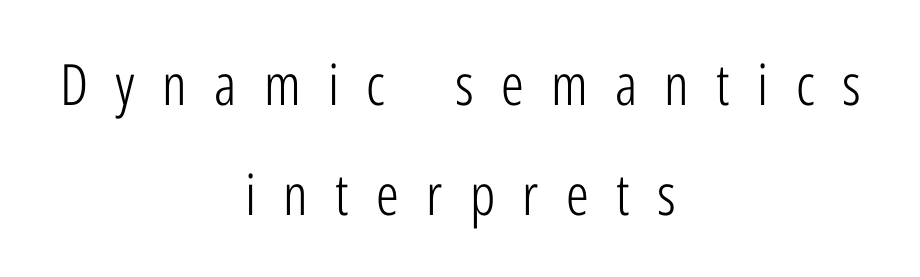
{"serif": "no", "italic": "no", "bold": "no", "weight": "light", "width": "condensed", "stroke_contrast": "low", "x_height": "medium", "monospaced": "no", "underline": "no", "align": "center", "line_spacing": "loose", "line_spacing_ratio": 1.93, "letter_spacing": "wide", "letter_spacing_em": 0.48, "glyph_px": 57}
